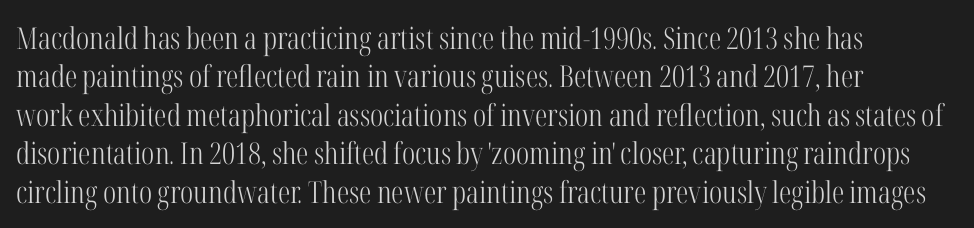
Q: Is the text bold? A: No.
Q: Is the text italic (slanted)? A: No, it is upright.
Q: Is the typeface a serif or a sans-serif typeface? A: Serif.
Q: Is the text underlined? A: No.
Q: How is the paragraph aligned? A: Left-aligned.
Q: Is the spacing between letters normal or unusually wide? A: Normal.
Q: Is the spacing between lines tight, normal or loose? A: Normal.
Q: Width (condensed, normal, or wide)? A: Condensed.
Q: Stroke contrast? A: High.
Q: x-height? A: Medium.
Q: Monospaced? A: No.
